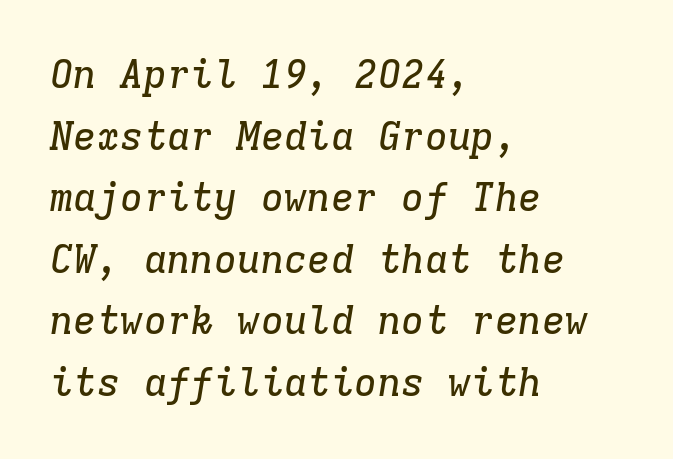
Q: Is the text italic (slanted)? A: Yes, it leans right by about 9 degrees.
Q: Is the typeface a serif or a sans-serif typeface? A: Serif.
Q: Is the text underlined? A: No.
Q: How is the paragraph aligned? A: Left-aligned.
Q: Is the spacing between letters normal or unusually wide? A: Normal.
Q: Is the spacing between lines tight, normal or loose? A: Normal.
Q: Width (condensed, normal, or wide)? A: Normal.
Q: Stroke contrast? A: Low.
Q: x-height? A: Medium.
Q: Monospaced? A: Yes.
